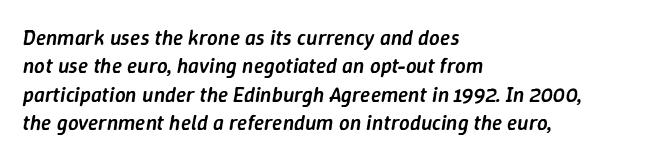
{"italic": "yes", "lean": "right", "slant_degrees": 9, "bold": "semi", "underline": "no", "align": "left", "line_spacing": "normal", "line_spacing_ratio": 1.35, "letter_spacing": "normal", "letter_spacing_em": 0.0, "glyph_px": 21}
